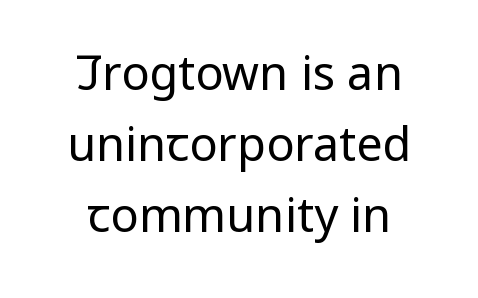
Q: Is the text bold? A: No.
Q: Is the text italic (slanted)? A: No, it is upright.
Q: Is the typeface a serif or a sans-serif typeface? A: Sans-serif.
Q: Is the text underlined? A: No.
Q: How is the paragraph aligned? A: Centered.
Q: Is the spacing between letters normal or unusually wide? A: Normal.
Q: Is the spacing between lines tight, normal or loose? A: Normal.
Q: Width (condensed, normal, or wide)? A: Condensed.
Q: Stroke contrast? A: Low.
Q: x-height? A: Large.
Q: Monospaced? A: No.
